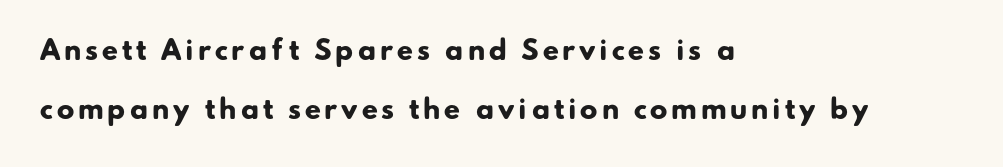
Q: Is the text bold? A: Yes.
Q: Is the text underlined? A: No.
Q: How is the paragraph aligned? A: Left-aligned.
Q: Is the spacing between lines tight, normal or loose? A: Loose.
